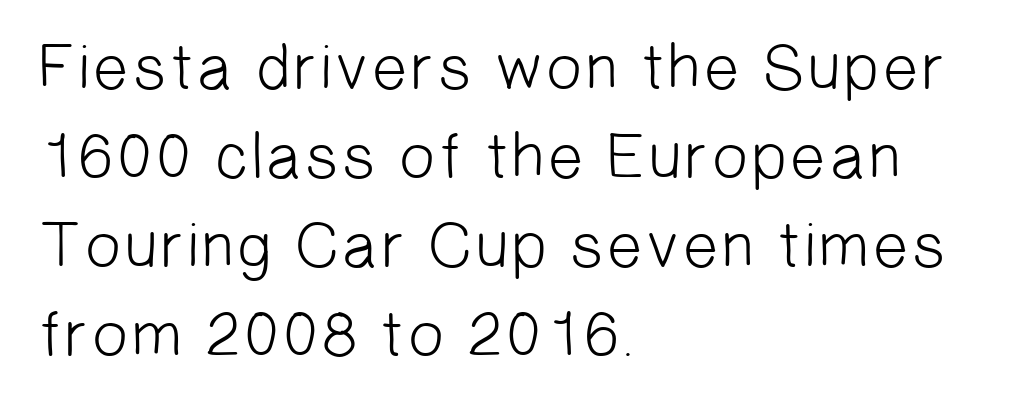
Where is the straight margin? On the left. Here the designer chose a conventional face with non-uniform glyph widths. These lines keep a tight, regular rhythm from letter to letter. On a weight scale, this lands at 450 or below. The rendering uses a moderate line-height, typical for paragraphs.
